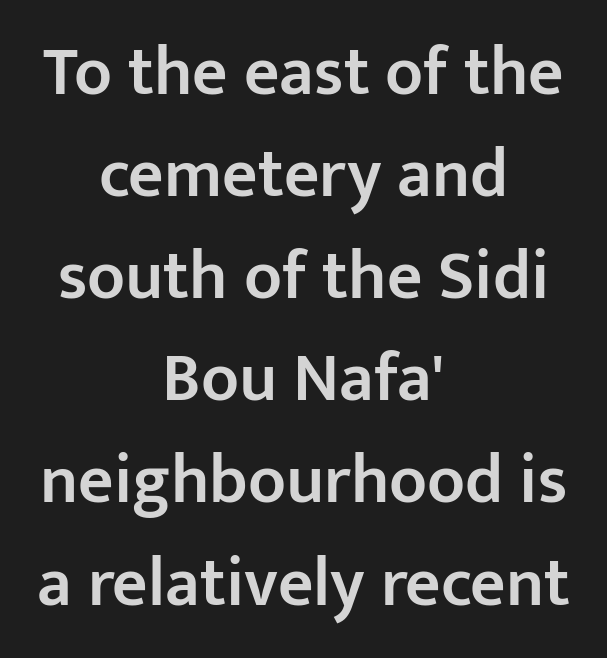
The image shows 69 px semibold sans-serif type, upright; set centered, normal line spacing (1.48x), normal letter spacing, not underlined; low stroke contrast and a medium x-height.
